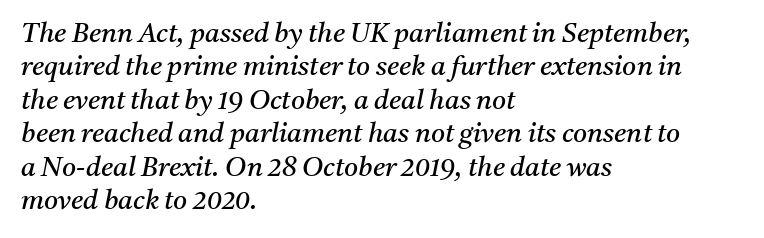
{"italic": "yes", "lean": "right", "slant_degrees": 11, "bold": "no", "underline": "no", "align": "left", "line_spacing_ratio": 1.24, "letter_spacing": "normal", "letter_spacing_em": 0.0, "glyph_px": 27}
